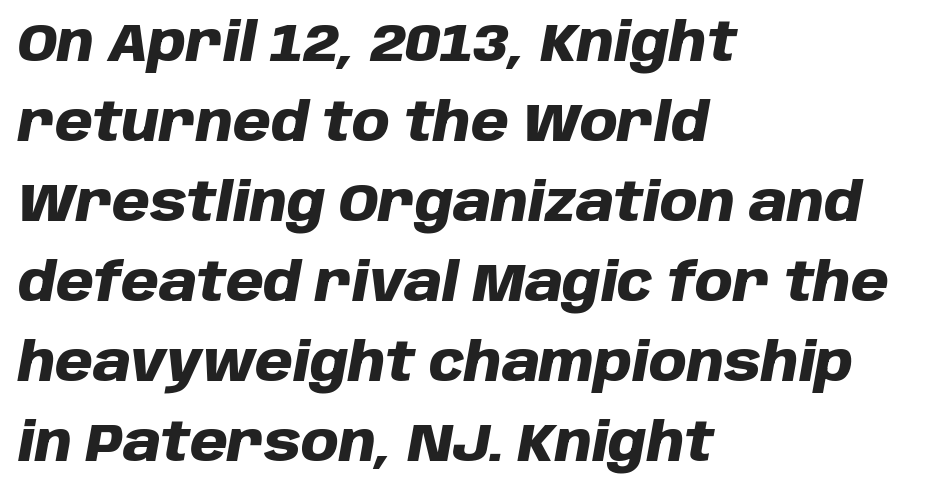
The image shows 54 px heavy type, italic (leaning right); set left-aligned, normal line spacing (1.48x), normal letter spacing, not underlined; low stroke contrast and a large x-height.
